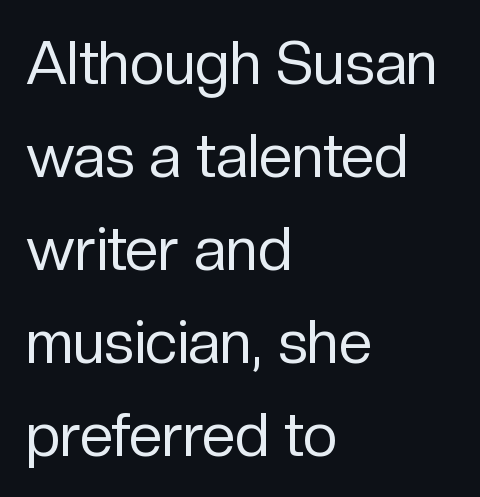
Q: Is the text bold? A: No.
Q: Is the text italic (slanted)? A: No, it is upright.
Q: Is the typeface a serif or a sans-serif typeface? A: Sans-serif.
Q: Is the text underlined? A: No.
Q: How is the paragraph aligned? A: Left-aligned.
Q: Is the spacing between letters normal or unusually wide? A: Normal.
Q: Is the spacing between lines tight, normal or loose? A: Normal.
Q: Width (condensed, normal, or wide)? A: Normal.
Q: Stroke contrast? A: Low.
Q: x-height? A: Medium.
Q: Monospaced? A: No.
